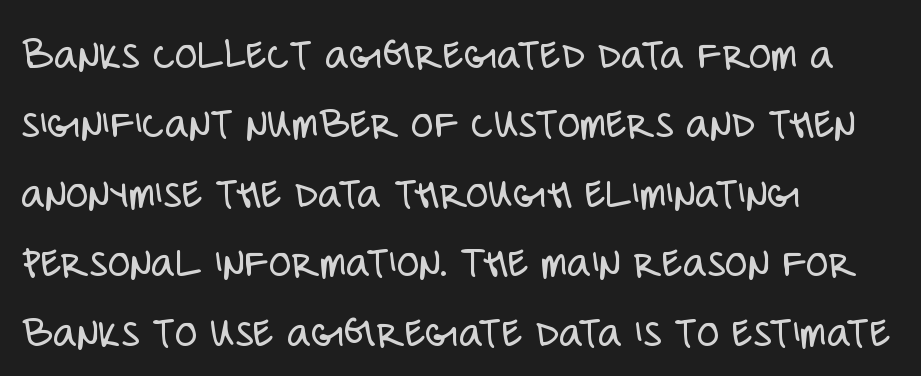
This sample is left-justified, so line endings fall wherever the words run out. Vertical stems look standard width or narrower in stroke. Unmarked baselines from the first word to the last. Note the varied advance widths — an 'i' is clearly narrower than an 'm'. How would I describe the line gaps? Plain and ordinary.
